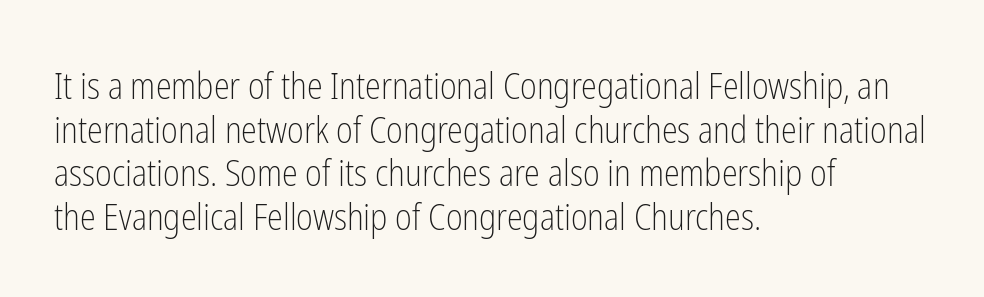
{"serif": "no", "italic": "no", "bold": "no", "weight": "light", "width": "condensed", "stroke_contrast": "low", "x_height": "medium", "monospaced": "no", "underline": "no", "align": "left", "line_spacing_ratio": 1.21, "letter_spacing": "normal", "letter_spacing_em": 0.0, "glyph_px": 36}
